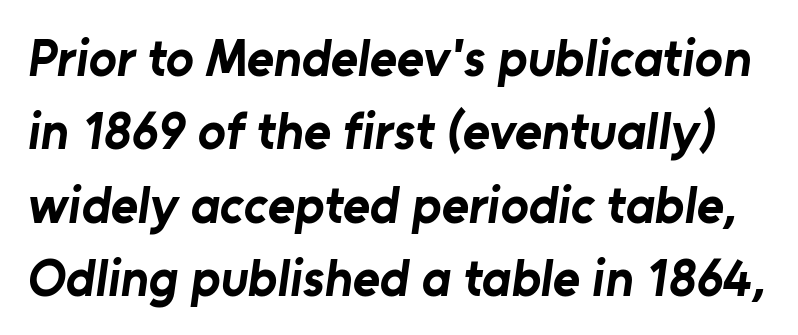
{"serif": "no", "bold": "yes", "weight": "bold", "width": "normal", "stroke_contrast": "low", "x_height": "medium", "monospaced": "no", "underline": "no", "line_spacing": "normal", "line_spacing_ratio": 1.41, "letter_spacing": "normal", "letter_spacing_em": 0.0, "glyph_px": 52}
